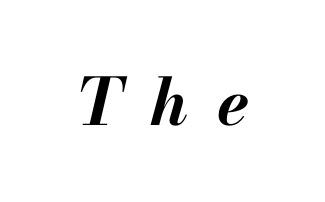
Q: Is the text bold? A: Yes.
Q: Is the text italic (slanted)? A: Yes, it leans right by about 13 degrees.
Q: Is the text underlined? A: No.
Q: Is the spacing between letters normal or unusually wide? A: Unusually wide.
Q: Width (condensed, normal, or wide)? A: Normal.
Q: Stroke contrast? A: Medium.
Q: x-height? A: Small.
Q: Monospaced? A: No.
